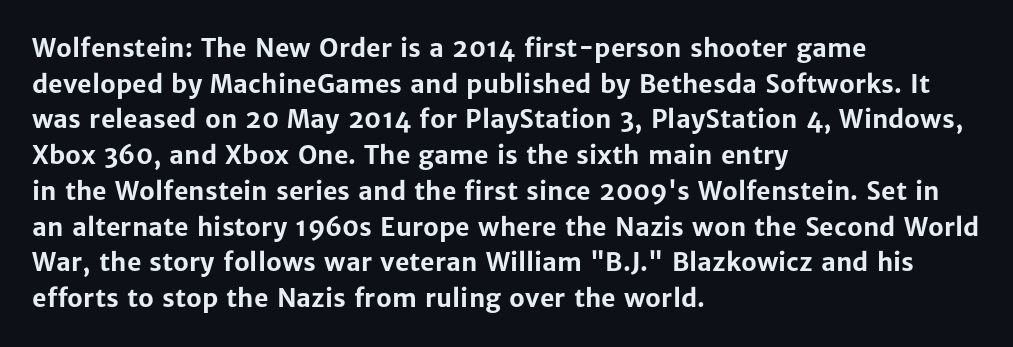
{"italic": "no", "bold": "yes", "underline": "no", "align": "left", "line_spacing": "normal", "line_spacing_ratio": 1.43, "letter_spacing": "normal", "letter_spacing_em": 0.0, "glyph_px": 25}
